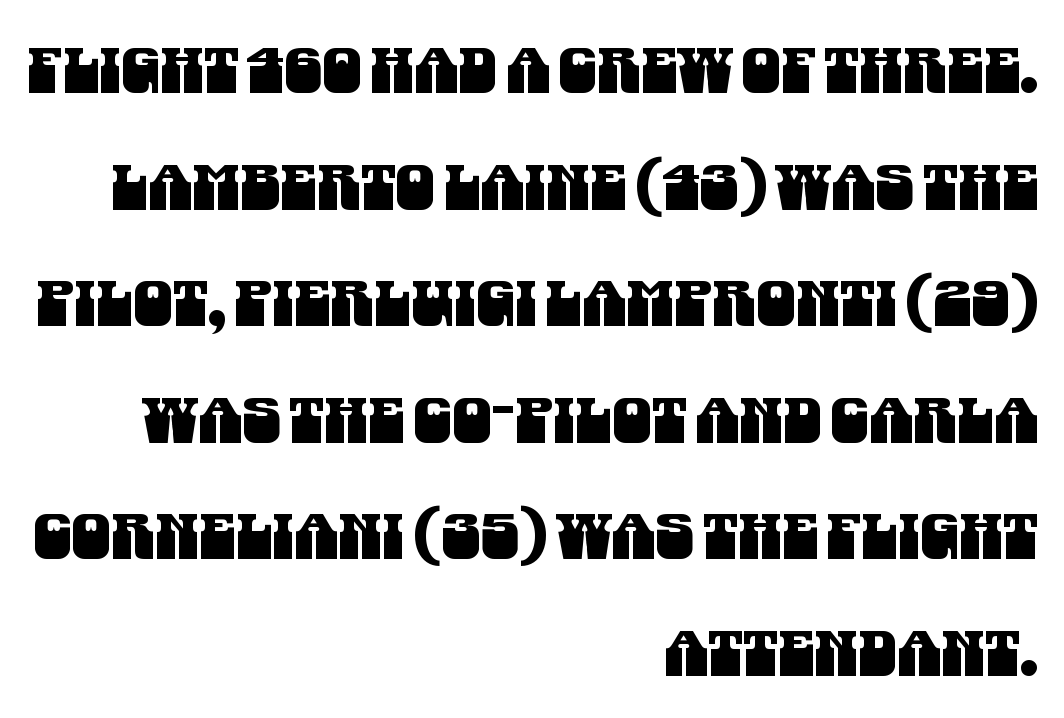
The image shows 63 px condensed sans-serif type; set right-aligned, line spacing 1.85x, normal letter spacing, not underlined; medium stroke contrast and a large x-height.
